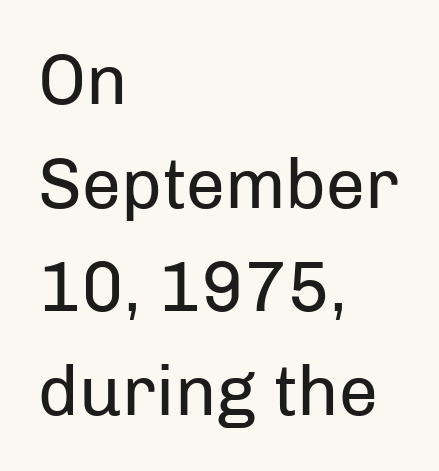
The image shows 70 px regular-weight sans-serif type, upright; set left-aligned, normal line spacing (1.48x), normal letter spacing, not underlined; low stroke contrast and a medium x-height.
